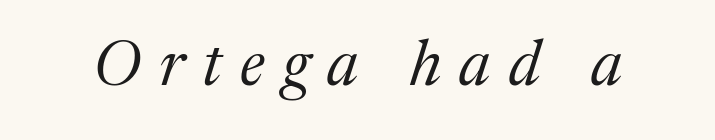
The image shows 63 px regular-weight serif type, italic (leaning right); set unusually wide letter spacing (+0.29 em), not underlined; medium stroke contrast and a medium x-height.
